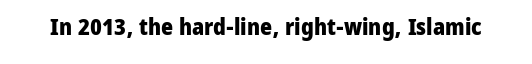
The image shows 23 px bold type, upright; set normal letter spacing, not underlined.
